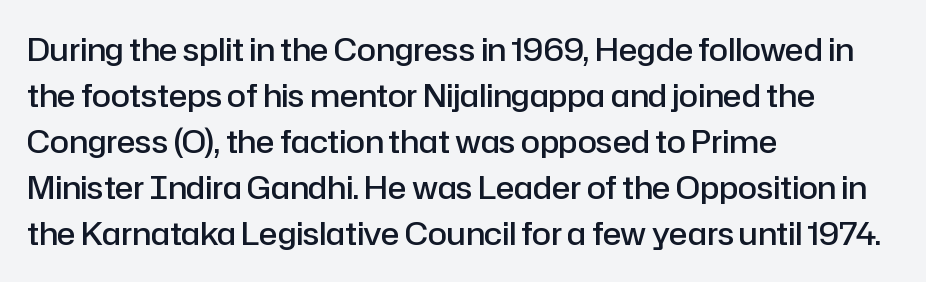
{"serif": "no", "italic": "no", "bold": "semi", "weight": "semibold", "width": "normal", "stroke_contrast": "low", "x_height": "medium", "monospaced": "no", "underline": "no", "align": "left", "line_spacing": "normal", "line_spacing_ratio": 1.48, "letter_spacing": "normal", "letter_spacing_em": 0.0, "glyph_px": 31}
